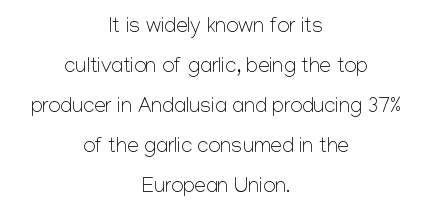
Q: Is the text bold? A: No.
Q: Is the text italic (slanted)? A: No, it is upright.
Q: Is the text underlined? A: No.
Q: How is the paragraph aligned? A: Centered.
Q: Is the spacing between letters normal or unusually wide? A: Normal.
Q: Is the spacing between lines tight, normal or loose? A: Loose.
